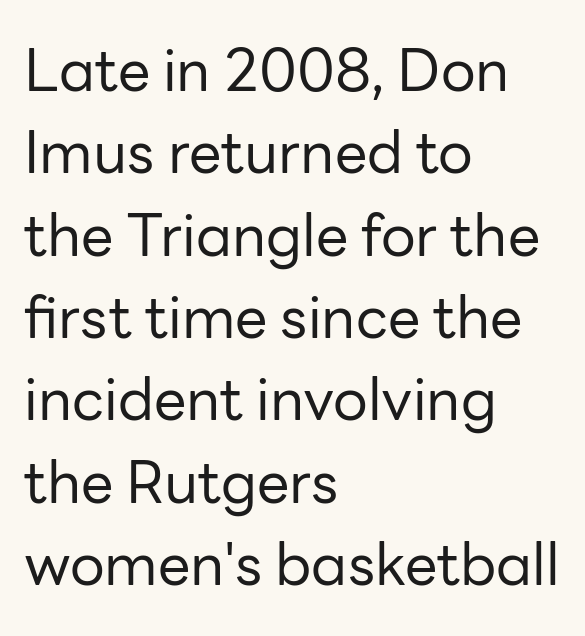
The image shows 58 px regular-weight sans-serif type, upright; set left-aligned, normal line spacing (1.42x), normal letter spacing, not underlined; low stroke contrast and a medium x-height.
